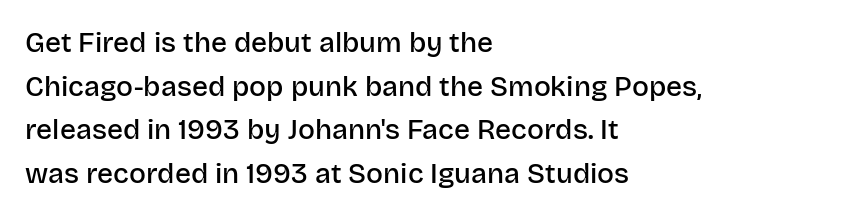
{"serif": "no", "italic": "no", "bold": "semi", "weight": "semibold", "width": "normal", "stroke_contrast": "low", "x_height": "large", "monospaced": "no", "underline": "no", "align": "left", "line_spacing": "normal", "line_spacing_ratio": 1.56, "letter_spacing": "normal", "letter_spacing_em": 0.0, "glyph_px": 28}
